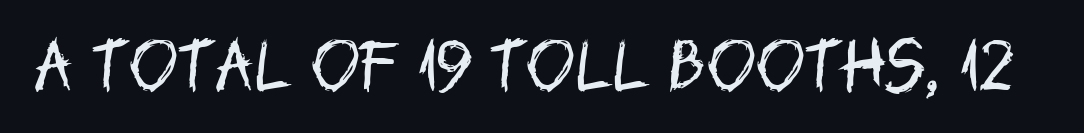
The image shows 58 px regular-weight, condensed sans-serif type, upright; set normal letter spacing, not underlined; low stroke contrast and a large x-height.
